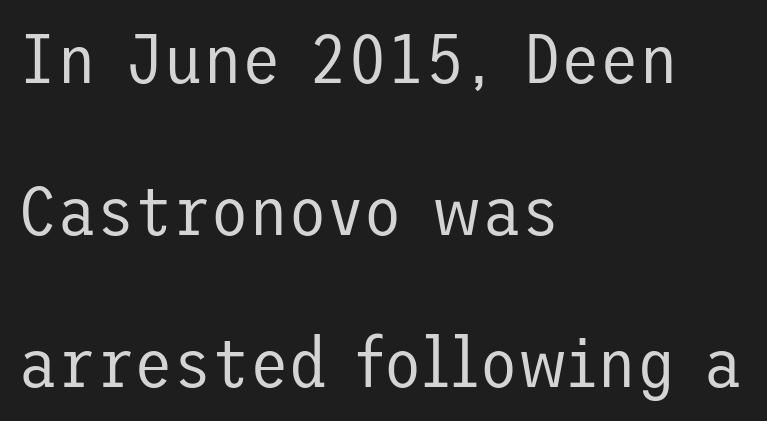
The image shows 71 px regular-weight sans-serif type, upright; set left-aligned, loose line spacing (2.14x), normal letter spacing, not underlined; low stroke contrast and a medium x-height.
